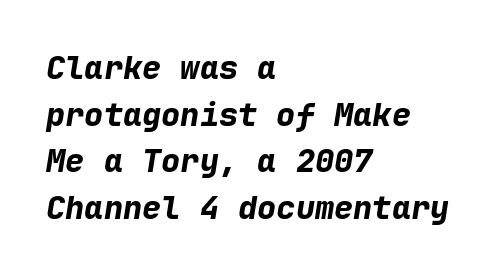
The image shows 32 px bold type, italic (leaning right), monospaced; set left-aligned, normal line spacing (1.46x), normal letter spacing, not underlined; low stroke contrast and a medium x-height.
